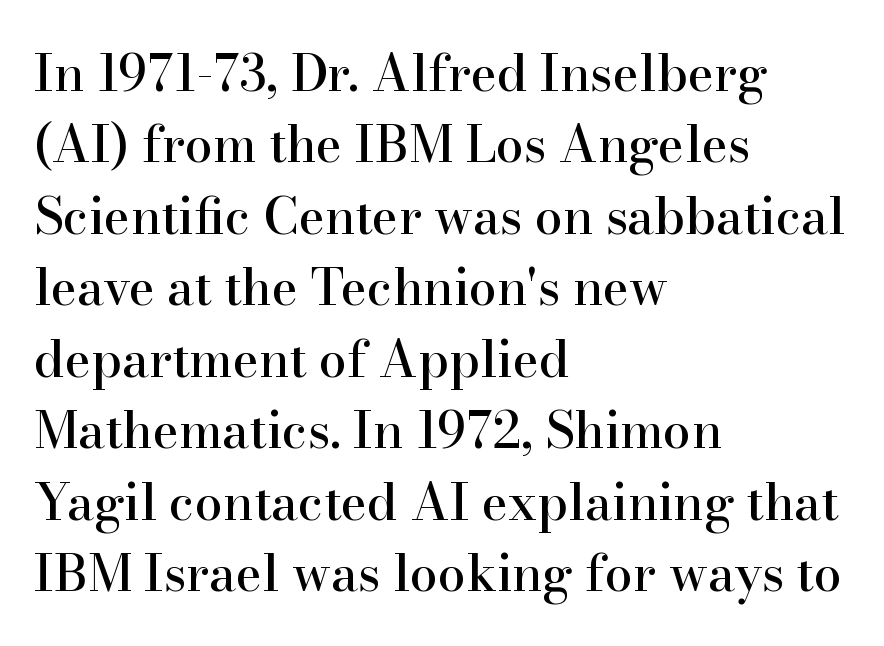
Old-style or modern, the face here clearly has serifs. The zone under the glyphs is completely vacant. Each letter keeps its own natural width here, so spacing adapts to shape. The passage shown has conventional tracking throughout.
